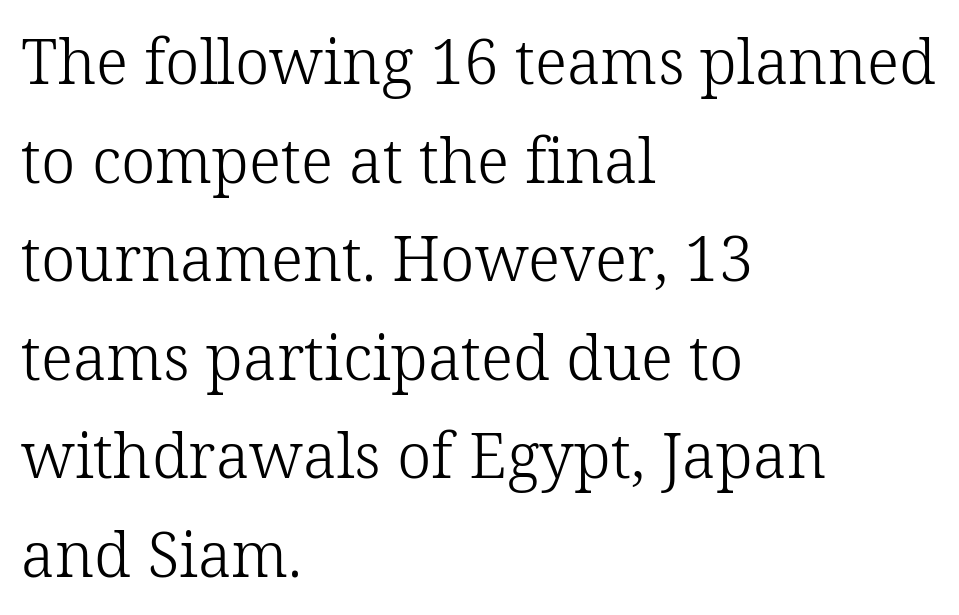
The image shows 62 px light serif type, upright; set left-aligned, normal line spacing (1.59x), normal letter spacing, not underlined; low stroke contrast and a medium x-height.
